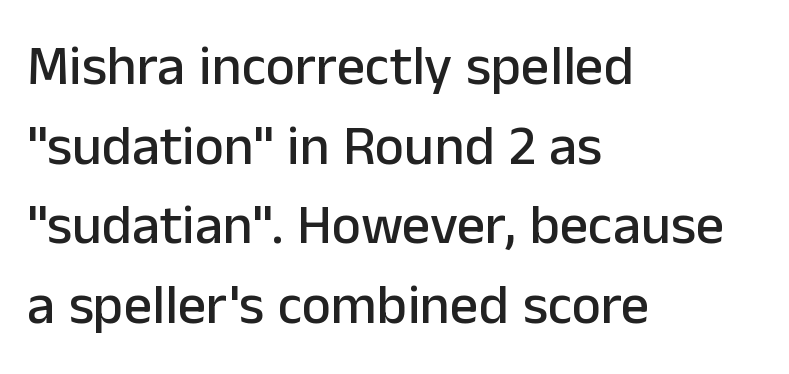
Italic? Not at all — the glyphs are vertical. Short and long lines alike share a common starting point at left. The horizontal fit of the characters is conventional and even. The rendering uses a moderate line-height, typical for paragraphs. The string is rendered with underlining switched off.
